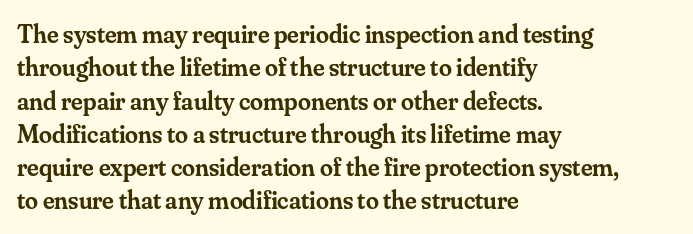
Q: Is the text bold? A: Semi-bold.
Q: Is the text italic (slanted)? A: No, it is upright.
Q: Is the text underlined? A: No.
Q: How is the paragraph aligned? A: Left-aligned.
Q: Is the spacing between letters normal or unusually wide? A: Normal.
Q: Is the spacing between lines tight, normal or loose? A: Normal.
